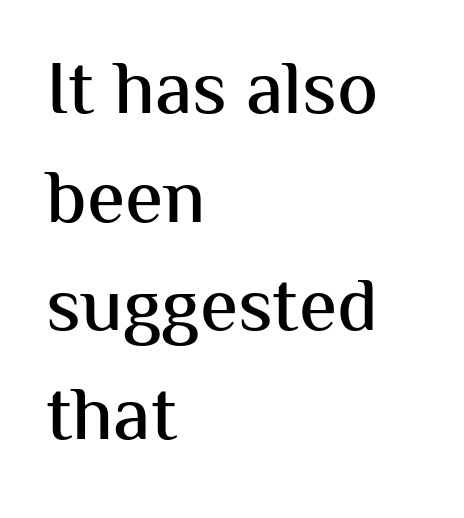
The image shows 77 px sans-serif type, upright; set left-aligned, normal line spacing (1.41x), normal letter spacing, not underlined; medium stroke contrast and a medium x-height.
